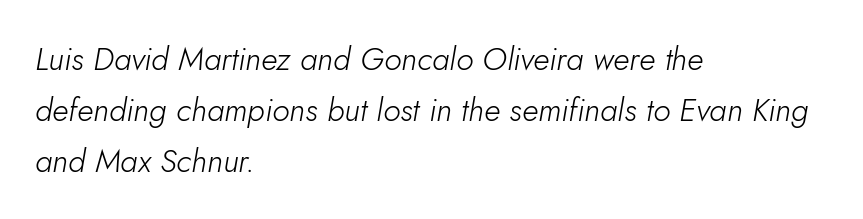
The image shows 32 px light type, italic (leaning right); set left-aligned, normal line spacing (1.59x), normal letter spacing, not underlined; low stroke contrast and a small x-height.
